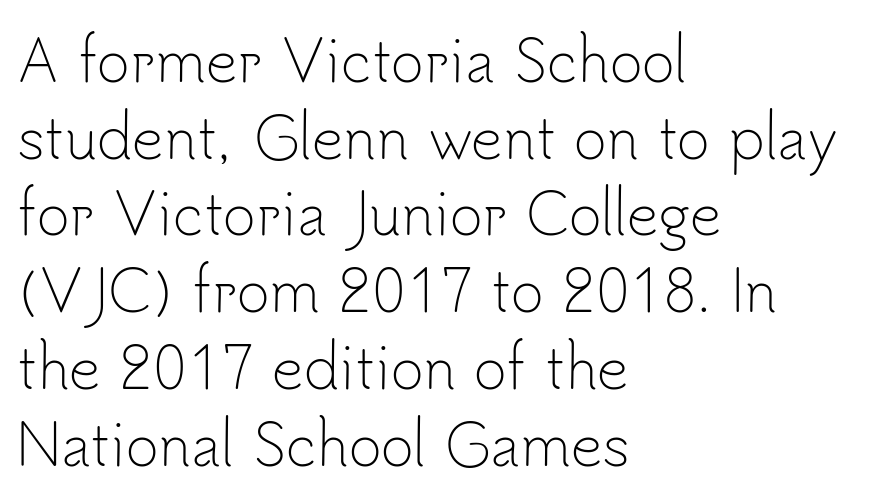
To sum up the face: it is a sans, with no serifs. Characters follow at the spacing the type designer built in. When letters stand straight like this, we call the style roman or upright. Notice how the passage keeps a crisp vertical edge on the left only.
